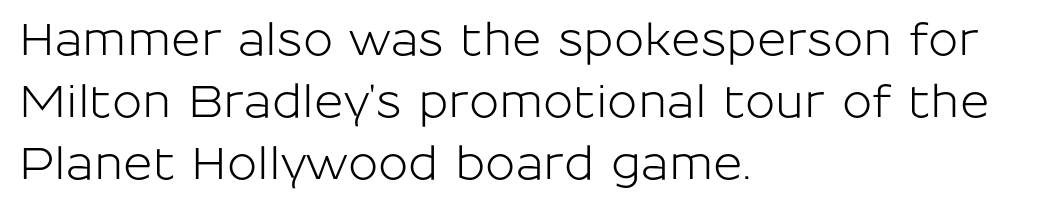
Horizontally, the lines are justified to the leading edge only. Nope, no serifs anywhere on these letters. Normally led — the rows are evenly, conventionally spaced. Is this a fixed-width face? No — the glyphs have proportional, varying widths.
